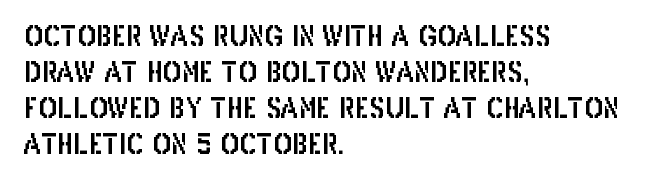
{"serif": "no", "italic": "no", "width": "condensed", "stroke_contrast": "low", "x_height": "large", "monospaced": "no", "underline": "no", "align": "left", "line_spacing": "normal", "line_spacing_ratio": 1.29, "letter_spacing": "normal", "letter_spacing_em": 0.0, "glyph_px": 28}
